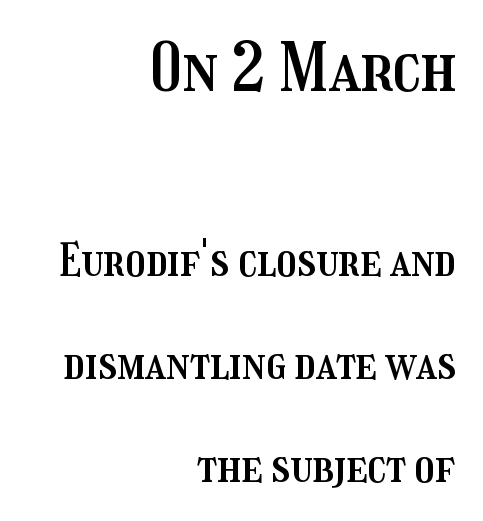
{"italic": "no", "width": "condensed", "stroke_contrast": "medium", "x_height": "medium", "monospaced": "no", "underline": "no", "align": "right", "line_spacing": "loose", "line_spacing_ratio": 2.28, "letter_spacing": "normal", "letter_spacing_em": 0.0, "larger_block": "first", "size_ratio": 1.49, "glyph_px": 67}
